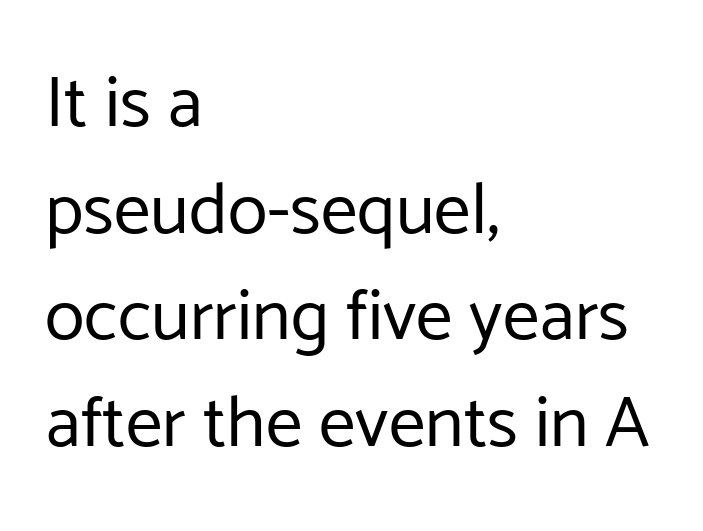
{"serif": "no", "italic": "no", "bold": "no", "weight": "regular", "width": "normal", "stroke_contrast": "low", "x_height": "medium", "monospaced": "no", "underline": "no", "align": "left", "line_spacing": "normal", "line_spacing_ratio": 1.46, "letter_spacing": "normal", "letter_spacing_em": 0.0, "glyph_px": 73}
